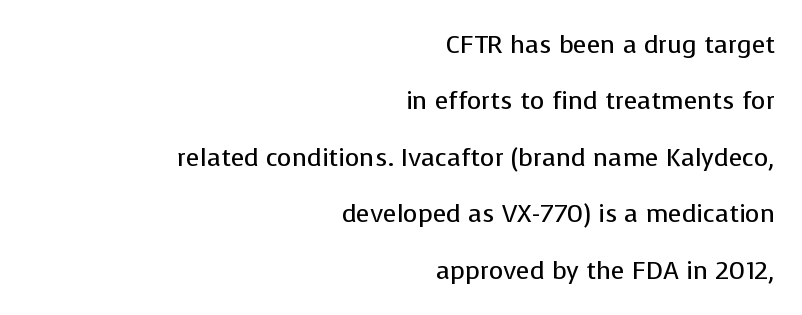
Q: Is the text bold? A: No.
Q: Is the text italic (slanted)? A: No, it is upright.
Q: Is the text underlined? A: No.
Q: How is the paragraph aligned? A: Right-aligned.
Q: Is the spacing between letters normal or unusually wide? A: Normal.
Q: Is the spacing between lines tight, normal or loose? A: Loose.
